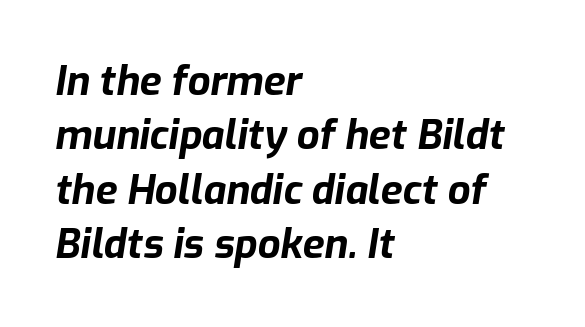
The image shows 40 px bold type, italic (leaning right); set left-aligned, normal line spacing (1.36x), normal letter spacing, not underlined; low stroke contrast and a medium x-height.
